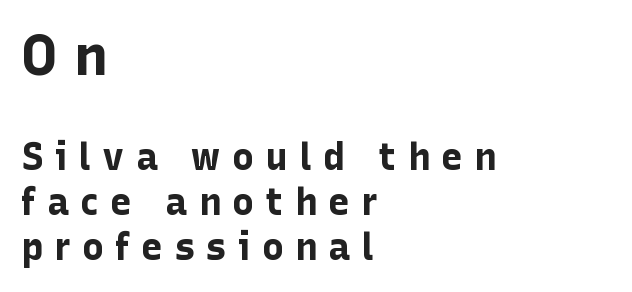
{"serif": "no", "italic": "no", "bold": "yes", "weight": "bold", "width": "normal", "stroke_contrast": "low", "x_height": "medium", "monospaced": "no", "underline": "no", "align": "left", "line_spacing_ratio": 1.22, "letter_spacing": "wide", "letter_spacing_em": 0.3, "larger_block": "first", "size_ratio": 1.51, "glyph_px": 56}
